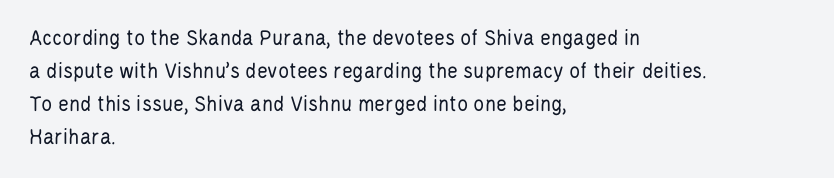
Honestly, the row spacing looks completely unremarkable. Caption: face not bold, strokes unweighted. Posture: vertical. This rendering features lettering with no underline. The setting favours the left margin, as ordinary paragraphs usually do.
